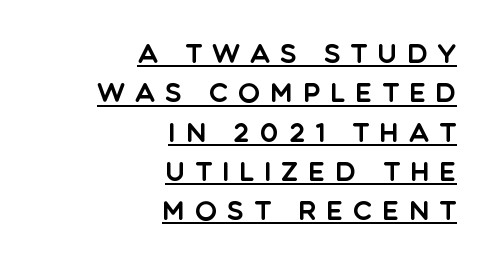
Q: Is the text italic (slanted)? A: No, it is upright.
Q: Is the text underlined? A: Yes.
Q: How is the paragraph aligned? A: Right-aligned.
Q: Is the spacing between letters normal or unusually wide? A: Unusually wide.
Q: Is the spacing between lines tight, normal or loose? A: Normal.
